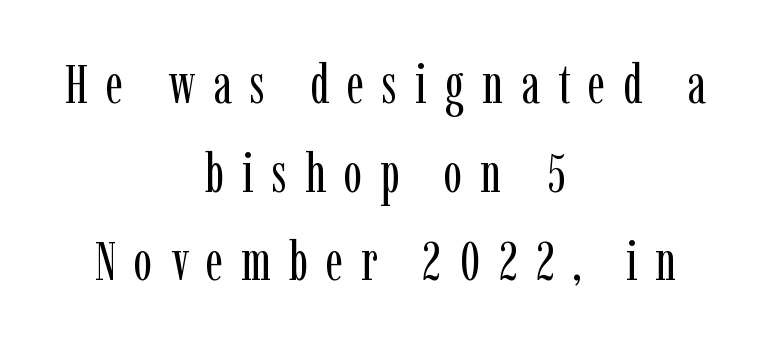
Q: Is the text bold? A: No.
Q: Is the text italic (slanted)? A: No, it is upright.
Q: Is the typeface a serif or a sans-serif typeface? A: Serif.
Q: Is the text underlined? A: No.
Q: How is the paragraph aligned? A: Centered.
Q: Is the spacing between letters normal or unusually wide? A: Unusually wide.
Q: Is the spacing between lines tight, normal or loose? A: Normal.
Q: Width (condensed, normal, or wide)? A: Condensed.
Q: Stroke contrast? A: Low.
Q: x-height? A: Medium.
Q: Monospaced? A: No.
